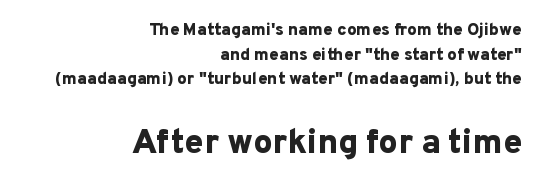
{"serif": "no", "italic": "no", "bold": "yes", "weight": "bold", "width": "normal", "stroke_contrast": "low", "x_height": "medium", "monospaced": "no", "underline": "no", "align": "right", "line_spacing": "normal", "line_spacing_ratio": 1.45, "letter_spacing": "normal", "letter_spacing_em": 0.0, "larger_block": "second", "size_ratio": 2.0, "glyph_px": 34}
